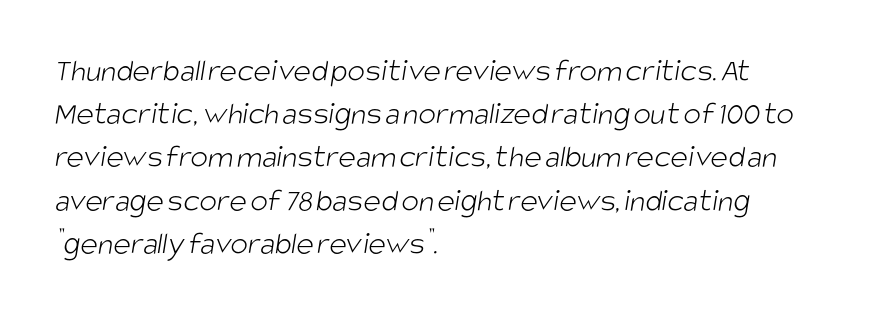
Q: Is the text bold? A: No.
Q: Is the typeface a serif or a sans-serif typeface? A: Sans-serif.
Q: Is the text underlined? A: No.
Q: How is the paragraph aligned? A: Left-aligned.
Q: Is the spacing between letters normal or unusually wide? A: Normal.
Q: Is the spacing between lines tight, normal or loose? A: Normal.
Q: Width (condensed, normal, or wide)? A: Condensed.
Q: Stroke contrast? A: Low.
Q: x-height? A: Large.
Q: Monospaced? A: No.
